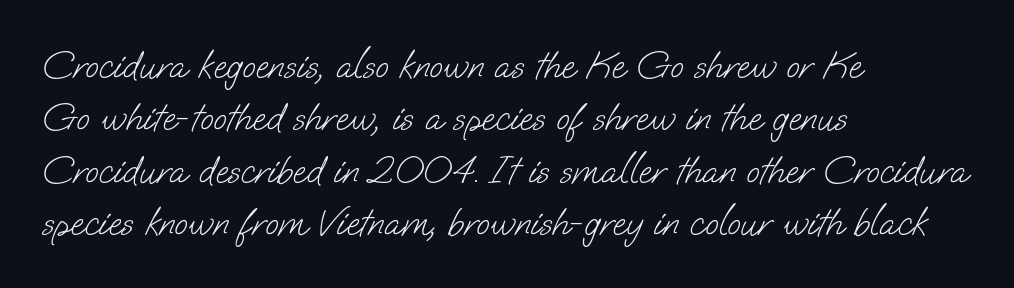
{"serif": "no", "bold": "no", "weight": "light", "width": "normal", "stroke_contrast": "low", "x_height": "small", "monospaced": "no", "underline": "no", "align": "left", "line_spacing": "normal", "line_spacing_ratio": 1.34, "letter_spacing": "normal", "letter_spacing_em": 0.0, "glyph_px": 39}
